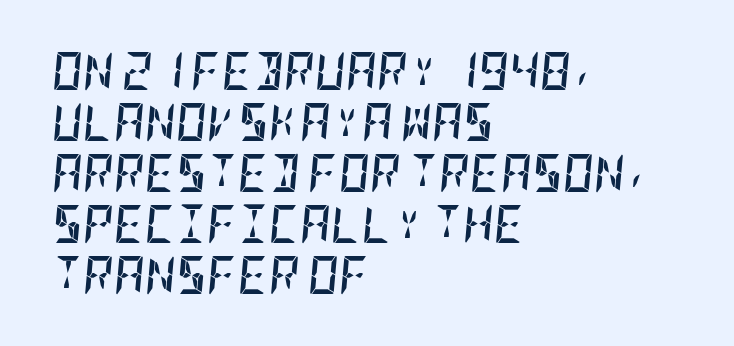
This rendering uses left alignment, leaving the right contour irregular. The rendering uses a bold face; every stroke is thick and dark. Glyph-to-glyph distance matches everyday printed text. Glance below the letters and you will spot only blank space.
